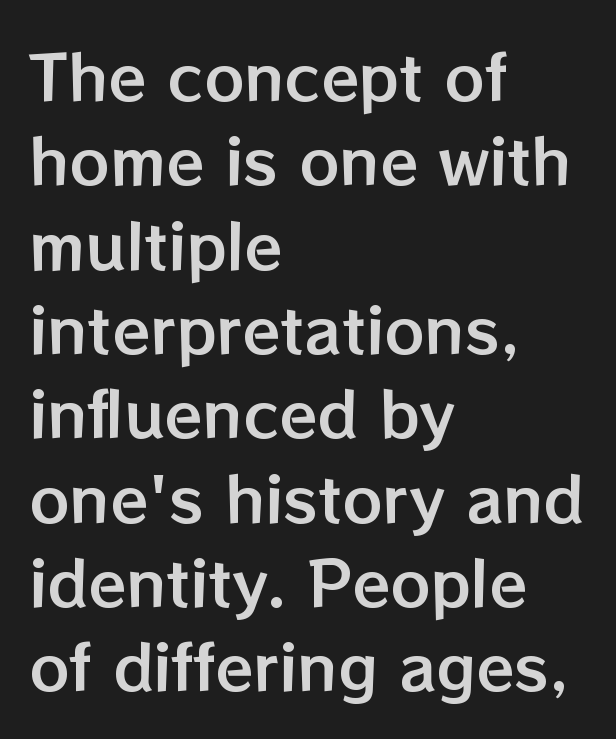
Q: Is the text italic (slanted)? A: No, it is upright.
Q: Is the text underlined? A: No.
Q: How is the paragraph aligned? A: Left-aligned.
Q: Is the spacing between letters normal or unusually wide? A: Normal.
Q: Is the spacing between lines tight, normal or loose? A: Normal.
Q: Width (condensed, normal, or wide)? A: Normal.
Q: Stroke contrast? A: Low.
Q: x-height? A: Medium.
Q: Monospaced? A: No.
